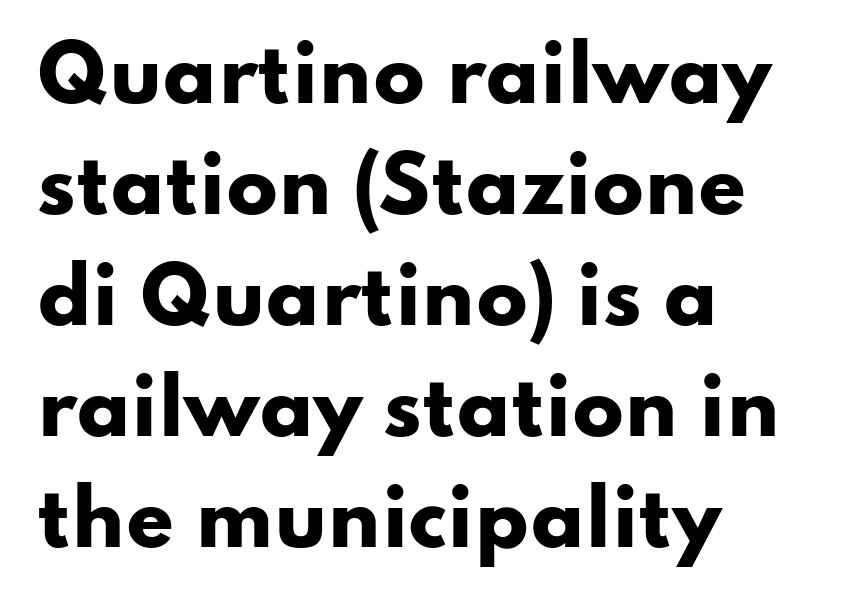
Nobody drew a line under any word here. These lines are composed in type without serifs. Unlike italic type, these characters show no tilt at all. Quick note: interline space is typical. Where is the straight margin? On the left.
